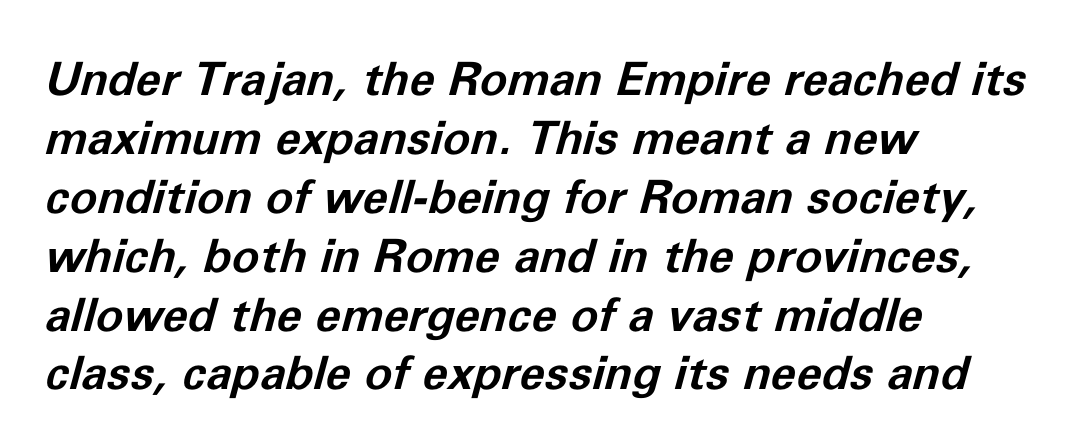
The ragged edge is on the right, which tells us the setting is flush left. Italic: yes, the glyphs are oblique. Glance below the letters and you will spot only blank space. Typesetter's note: full bold, strokes at maximum text heaviness.
